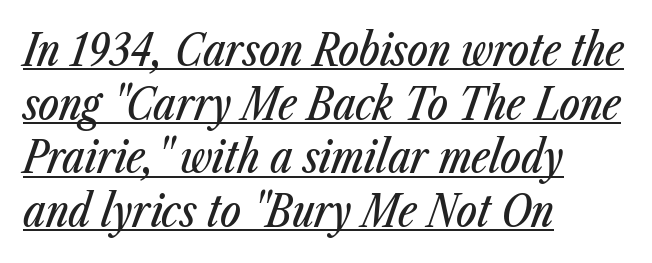
Glyph-to-glyph distance matches everyday printed text. A student would call this left alignment; a typographer would say flush left, rag right. A typographer would call this underscored text. Emphasis-style slanted type is in use.
